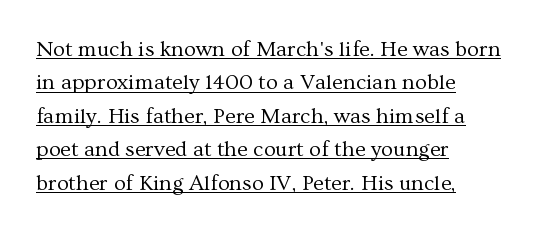
{"italic": "no", "bold": "no", "underline": "yes", "align": "left", "line_spacing": "normal", "line_spacing_ratio": 1.52, "letter_spacing": "normal", "letter_spacing_em": 0.0, "glyph_px": 22}
